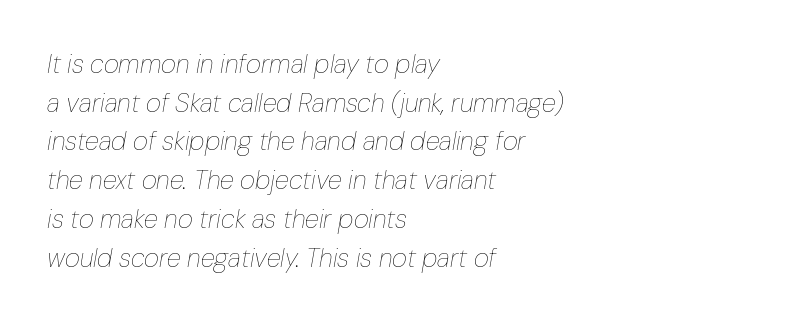
Q: Is the text bold? A: No.
Q: Is the text italic (slanted)? A: Yes, it leans right by about 10 degrees.
Q: Is the text underlined? A: No.
Q: How is the paragraph aligned? A: Left-aligned.
Q: Is the spacing between letters normal or unusually wide? A: Normal.
Q: Is the spacing between lines tight, normal or loose? A: Normal.
